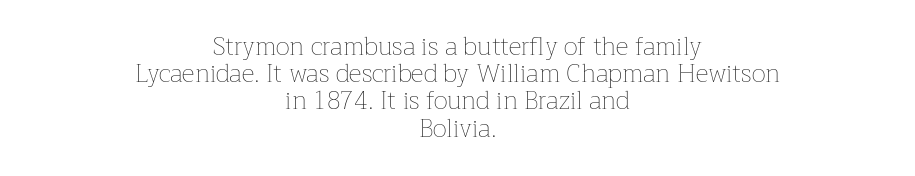
Tracking value appears to be zero — textbook default spacing. Cramped leading. Notice how the stems are strictly vertical — no italics here. The lines are quadded center. Only glyphs here, with clear space below each row. Letters have the restrained weight of plain body copy at most.
